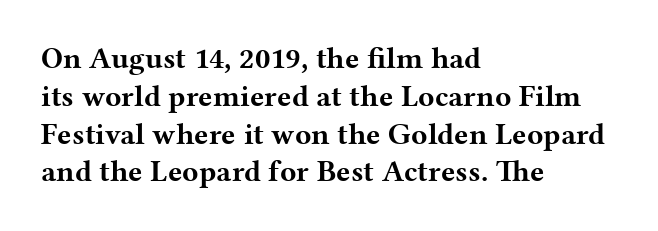
Q: Is the text bold? A: Yes.
Q: Is the text italic (slanted)? A: No, it is upright.
Q: Is the typeface a serif or a sans-serif typeface? A: Serif.
Q: Is the text underlined? A: No.
Q: How is the paragraph aligned? A: Left-aligned.
Q: Is the spacing between letters normal or unusually wide? A: Normal.
Q: Is the spacing between lines tight, normal or loose? A: Normal.
Q: Width (condensed, normal, or wide)? A: Wide.
Q: Stroke contrast? A: Medium.
Q: x-height? A: Medium.
Q: Monospaced? A: No.
